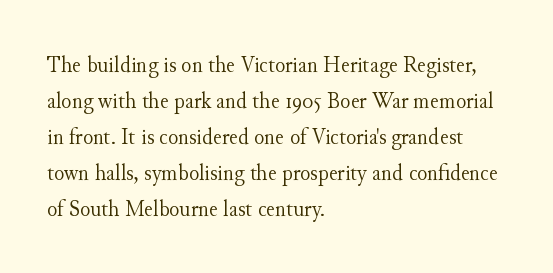
Q: Is the text bold? A: No.
Q: Is the text italic (slanted)? A: No, it is upright.
Q: Is the text underlined? A: No.
Q: How is the paragraph aligned? A: Left-aligned.
Q: Is the spacing between letters normal or unusually wide? A: Normal.
Q: Is the spacing between lines tight, normal or loose? A: Normal.
